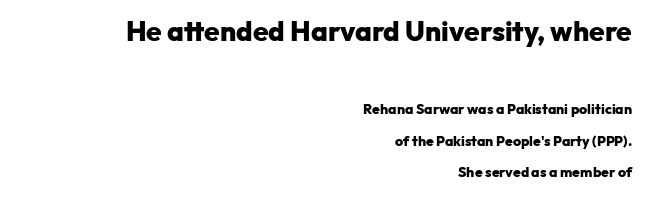
Q: Is the text bold? A: Yes.
Q: Is the text italic (slanted)? A: No, it is upright.
Q: Is the typeface a serif or a sans-serif typeface? A: Sans-serif.
Q: Is the text underlined? A: No.
Q: How is the paragraph aligned? A: Right-aligned.
Q: Is the spacing between letters normal or unusually wide? A: Normal.
Q: Is the spacing between lines tight, normal or loose? A: Loose.
Q: Which block of text is set in a larger size, the first (top) or the second (bottom)? A: The first (top) one.
Q: Width (condensed, normal, or wide)? A: Normal.
Q: Stroke contrast? A: Low.
Q: x-height? A: Medium.
Q: Monospaced? A: No.
